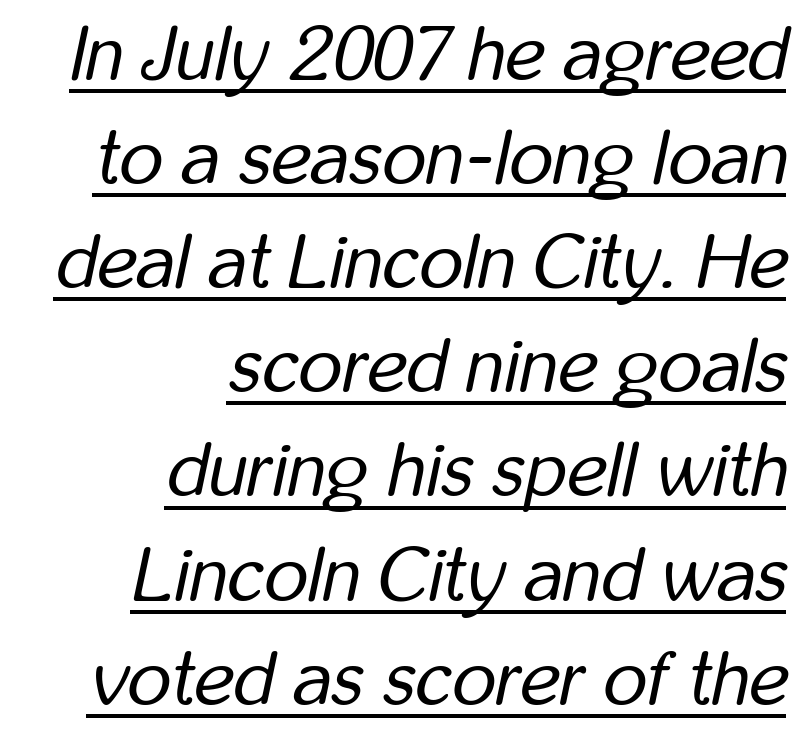
Q: Is the text bold? A: No.
Q: Is the text italic (slanted)? A: Yes, it leans right by about 12 degrees.
Q: Is the text underlined? A: Yes.
Q: How is the paragraph aligned? A: Right-aligned.
Q: Is the spacing between letters normal or unusually wide? A: Normal.
Q: Is the spacing between lines tight, normal or loose? A: Normal.
Q: Width (condensed, normal, or wide)? A: Condensed.
Q: Stroke contrast? A: Low.
Q: x-height? A: Medium.
Q: Monospaced? A: No.
